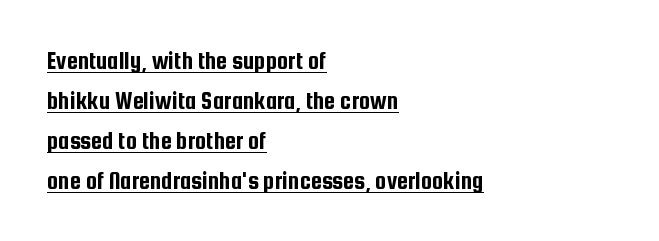
Tracking here is standard; glyphs follow each other at the usual distance. Tall strokes in this sample are plumb rather than angled. Reading down the block, your eye returns to a fixed left position each line. Check the space under the baseline: a stroke is drawn there.
